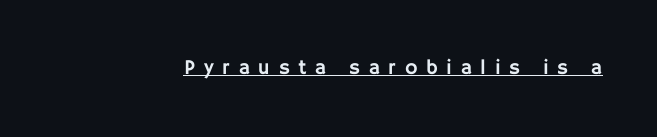
The image shows 21 px text type, upright; set unusually wide letter spacing (+0.41 em), underlined.
